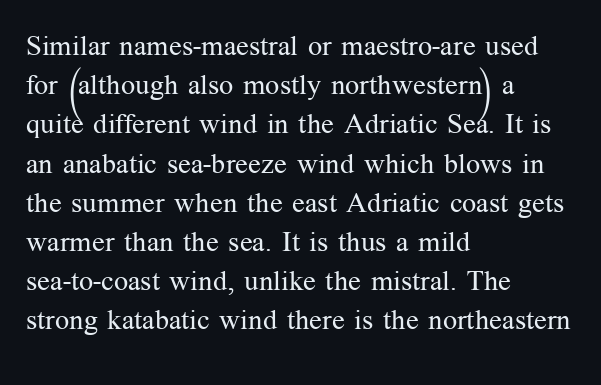
{"serif": "yes", "italic": "no", "bold": "no", "weight": "regular", "width": "normal", "stroke_contrast": "medium", "x_height": "medium", "monospaced": "no", "underline": "no", "align": "left", "line_spacing": "normal", "line_spacing_ratio": 1.4, "letter_spacing": "normal", "letter_spacing_em": 0.0, "glyph_px": 28}
